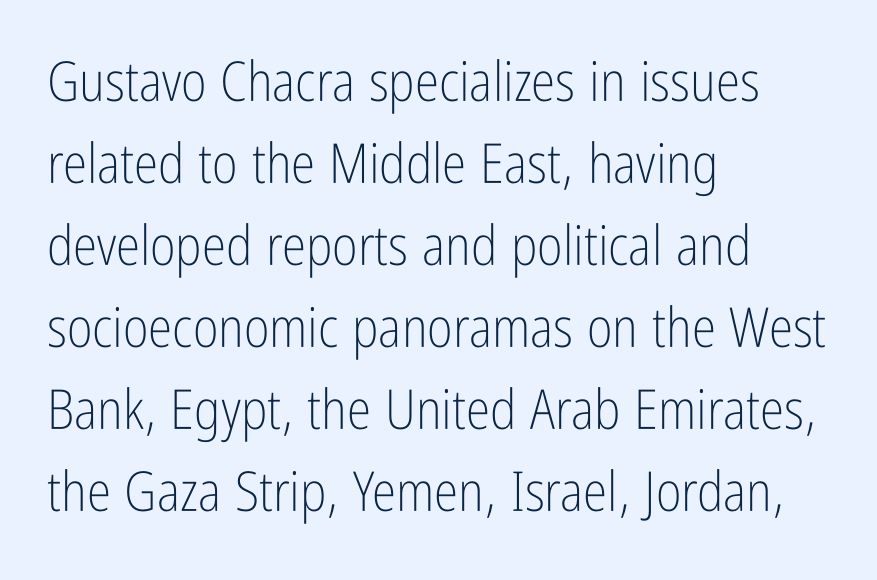
Q: Is the text bold? A: No.
Q: Is the text italic (slanted)? A: No, it is upright.
Q: Is the typeface a serif or a sans-serif typeface? A: Sans-serif.
Q: Is the text underlined? A: No.
Q: How is the paragraph aligned? A: Left-aligned.
Q: Is the spacing between letters normal or unusually wide? A: Normal.
Q: Is the spacing between lines tight, normal or loose? A: Normal.
Q: Width (condensed, normal, or wide)? A: Condensed.
Q: Stroke contrast? A: Low.
Q: x-height? A: Medium.
Q: Monospaced? A: No.
